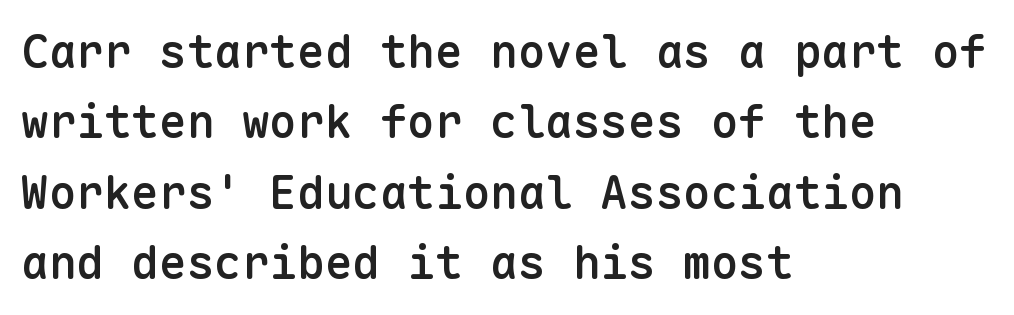
A typesetter would call this monospace, since all characters share one set width. These words are printed semibold, heavier than regular yet not bold. The gaps between neighbouring characters are ordinary and unremarkable. The leading is moderate, giving the passage an even texture. Words float on clear page, feet unadorned. I'd call this a sans setting — the letters go barefoot.
